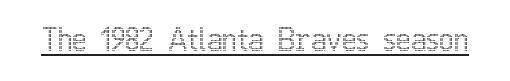
{"italic": "no", "width": "condensed", "x_height": "medium", "monospaced": "no", "underline": "yes", "letter_spacing": "normal", "letter_spacing_em": 0.0, "glyph_px": 31}
